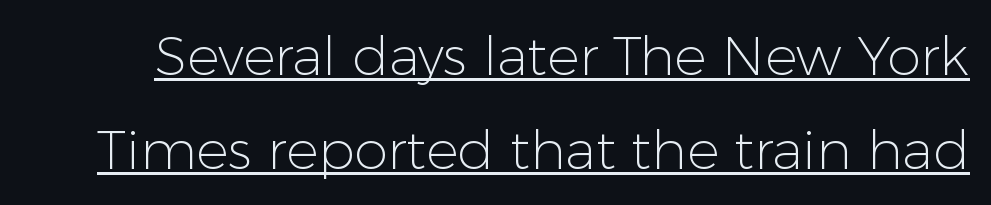
The image shows 54 px light sans-serif type, upright; set line spacing 1.74x, normal letter spacing, underlined; low stroke contrast and a medium x-height.
